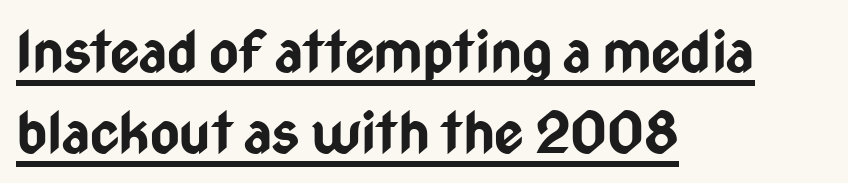
{"serif": "no", "italic": "no", "bold": "yes", "weight": "bold", "width": "condensed", "stroke_contrast": "low", "x_height": "medium", "monospaced": "no", "underline": "yes", "align": "left", "line_spacing": "normal", "line_spacing_ratio": 1.42, "letter_spacing": "normal", "letter_spacing_em": 0.0, "glyph_px": 57}
